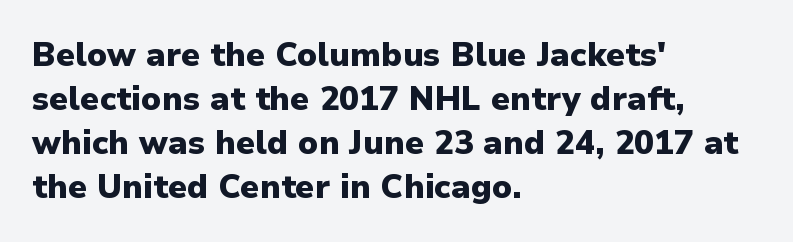
Q: Is the text bold? A: Yes.
Q: Is the text italic (slanted)? A: No, it is upright.
Q: Is the typeface a serif or a sans-serif typeface? A: Sans-serif.
Q: Is the text underlined? A: No.
Q: How is the paragraph aligned? A: Left-aligned.
Q: Is the spacing between letters normal or unusually wide? A: Normal.
Q: Is the spacing between lines tight, normal or loose? A: Normal.
Q: Width (condensed, normal, or wide)? A: Normal.
Q: Stroke contrast? A: Low.
Q: x-height? A: Medium.
Q: Monospaced? A: No.
